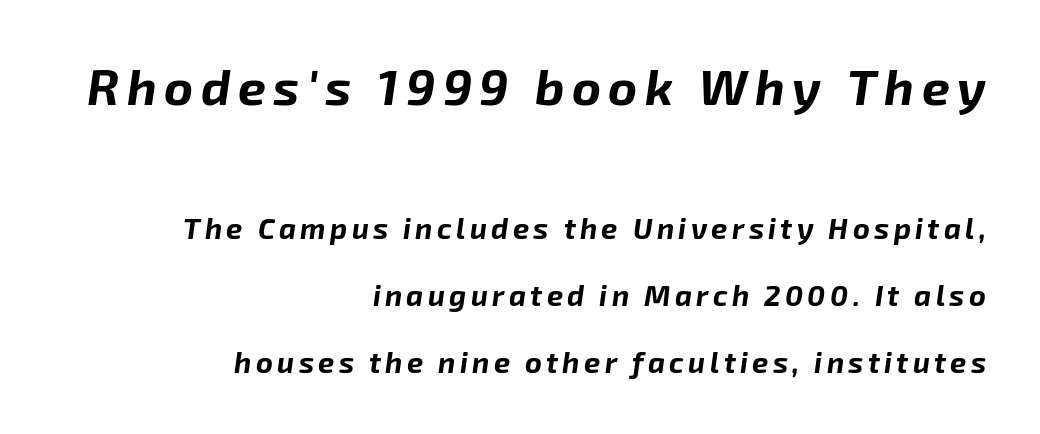
Q: Is the text bold? A: Yes.
Q: Is the text italic (slanted)? A: Yes, it leans right by about 8 degrees.
Q: Is the text underlined? A: No.
Q: How is the paragraph aligned? A: Right-aligned.
Q: Is the spacing between lines tight, normal or loose? A: Loose.
Q: Which block of text is set in a larger size, the first (top) or the second (bottom)? A: The first (top) one.
Q: Width (condensed, normal, or wide)? A: Normal.
Q: Stroke contrast? A: Low.
Q: x-height? A: Medium.
Q: Monospaced? A: No.
